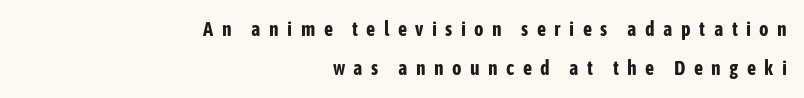
What stands out about the letter spacing? Its width — letters are far apart. The letters stand straight up with perfectly vertical stems. Unmarked baselines from the first word to the last. One glance says open: line gaps are wider than usual.
